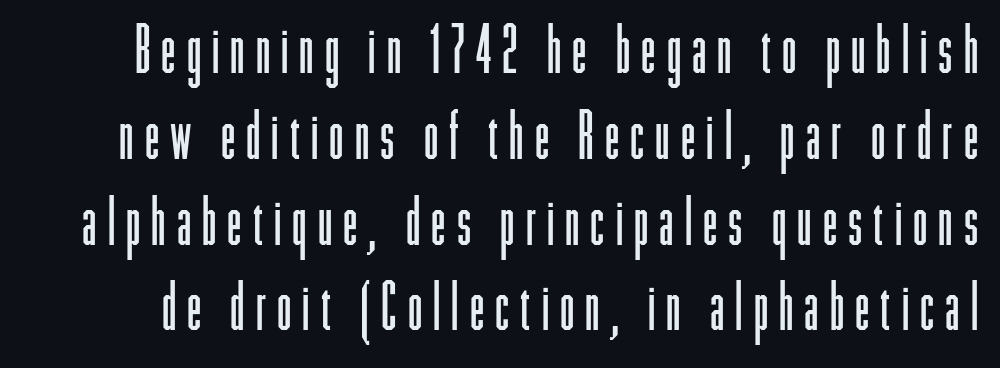
The image shows 65 px light, condensed sans-serif type, upright; set normal line spacing (1.32x), not underlined; low stroke contrast and a medium x-height.
